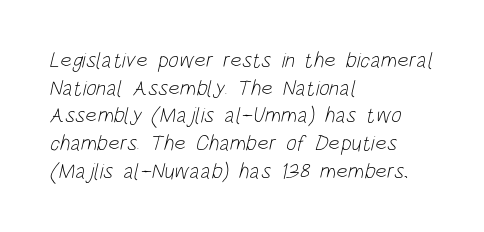
The paragraph has a hard left edge and a soft right edge. The face used here is rendered with its standard letterfit. Heaviness? Minimal to ordinary, like unemphasized prose. The foot of each line stays bare and open.
